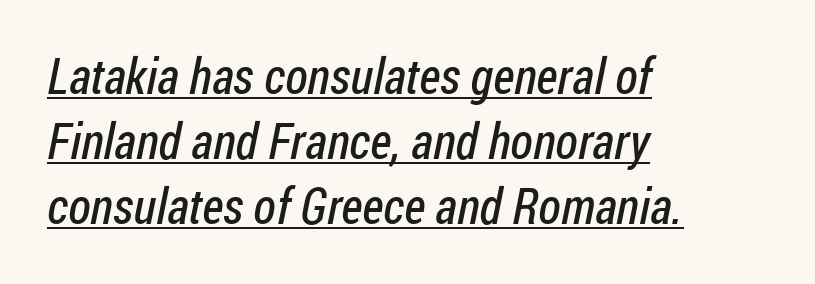
Q: Is the text bold? A: No.
Q: Is the typeface a serif or a sans-serif typeface? A: Sans-serif.
Q: Is the text underlined? A: Yes.
Q: How is the paragraph aligned? A: Left-aligned.
Q: Is the spacing between letters normal or unusually wide? A: Normal.
Q: Is the spacing between lines tight, normal or loose? A: Normal.
Q: Width (condensed, normal, or wide)? A: Condensed.
Q: Stroke contrast? A: Low.
Q: x-height? A: Medium.
Q: Monospaced? A: No.
